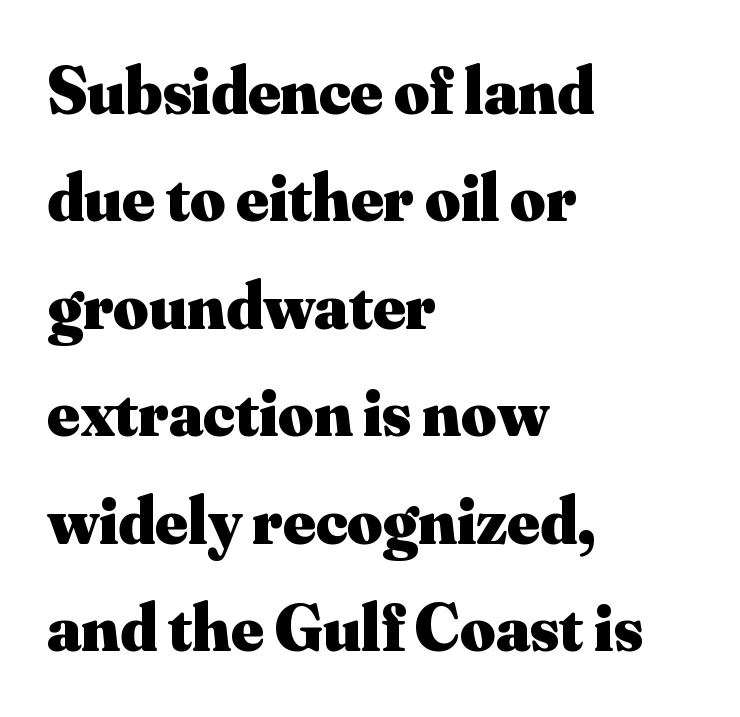
Q: Is the text bold? A: Yes.
Q: Is the text italic (slanted)? A: No, it is upright.
Q: Is the typeface a serif or a sans-serif typeface? A: Serif.
Q: Is the text underlined? A: No.
Q: How is the paragraph aligned? A: Left-aligned.
Q: Is the spacing between letters normal or unusually wide? A: Normal.
Q: Is the spacing between lines tight, normal or loose? A: Normal.
Q: Width (condensed, normal, or wide)? A: Normal.
Q: Stroke contrast? A: Medium.
Q: x-height? A: Small.
Q: Monospaced? A: No.
